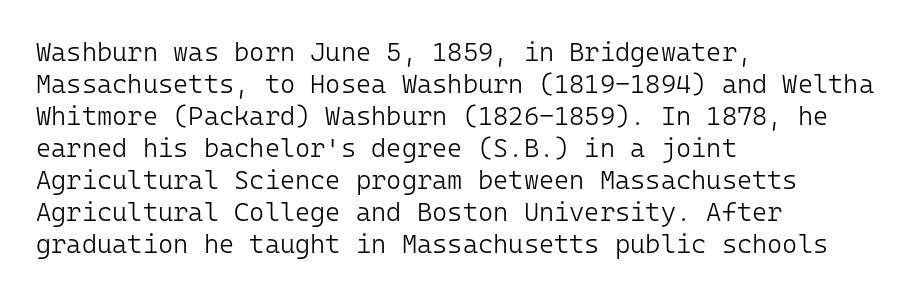
{"italic": "no", "bold": "no", "underline": "no", "align": "left", "line_spacing_ratio": 1.23, "letter_spacing": "normal", "letter_spacing_em": 0.0, "glyph_px": 26}
